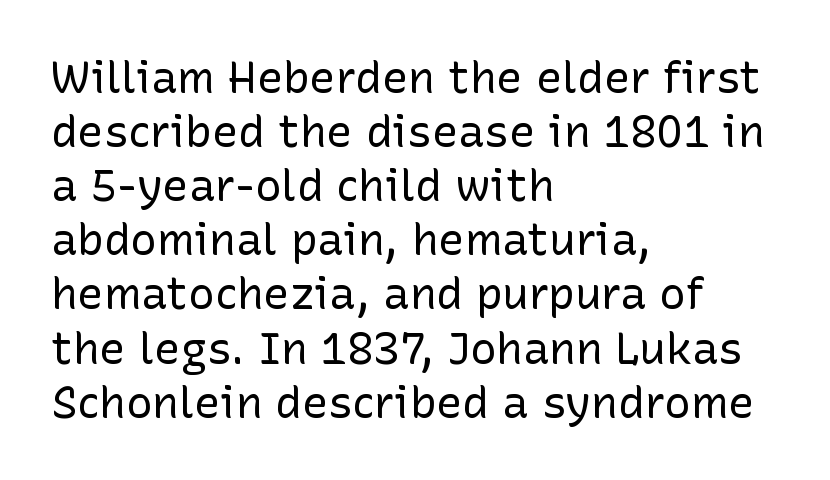
Caption: multi-line text, flush left, ragged right. The rendering uses natural spacing where letterforms have individual widths. Every character sits straight up, as roman type does. Rule under the text: the space is simply empty. Check where the strokes stop: nothing finishes them off — pure sans.
